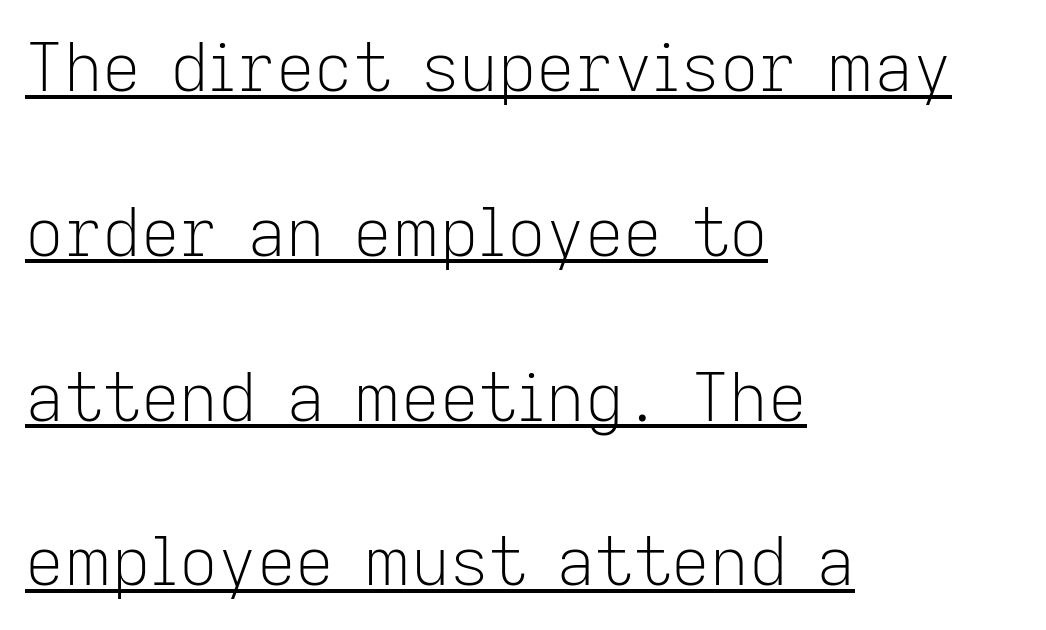
You can tell from the bare stems that sans-serif type was used. Caption: lettering with a line underneath. This sample trades compactness for vertical openness between lines. A typesetter would mark this as roman, not italic. On a weight scale, this lands at 450 or below.
